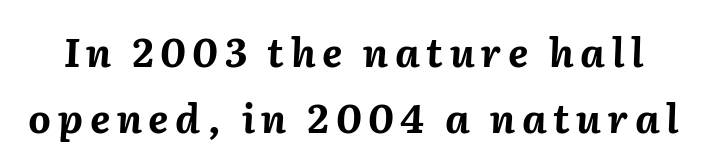
{"italic": "yes", "lean": "right", "slant_degrees": 2, "bold": "yes", "weight": "bold", "width": "normal", "stroke_contrast": "medium", "x_height": "medium", "monospaced": "no", "underline": "no", "line_spacing": "normal", "line_spacing_ratio": 1.68, "glyph_px": 39}
